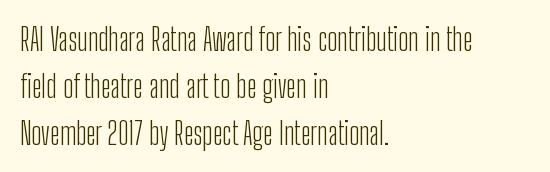
{"serif": "no", "italic": "no", "bold": "no", "weight": "light", "width": "condensed", "stroke_contrast": "low", "x_height": "medium", "monospaced": "no", "underline": "no", "align": "left", "line_spacing": "normal", "line_spacing_ratio": 1.51, "letter_spacing": "normal", "letter_spacing_em": 0.0, "glyph_px": 31}
